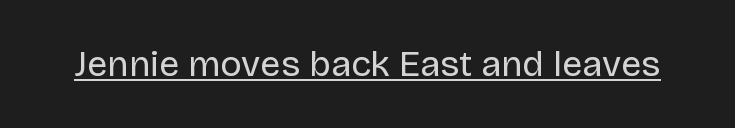
Ordinary non-slanted type is in use. Beneath each row of characters lies a ruled line. Is the stroke heavy? The answer is a plain regular-or-lighter. You could not count columns in this text — the font is proportionally spaced.
